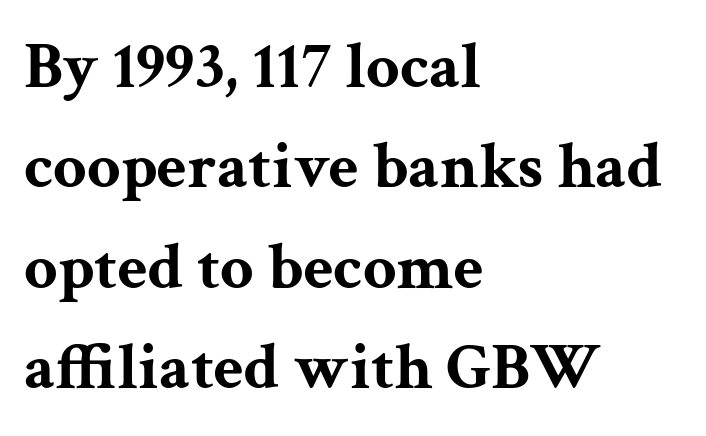
The image shows 66 px bold, wide serif type, upright; set left-aligned, normal line spacing (1.52x), normal letter spacing, not underlined; medium stroke contrast and a medium x-height.
